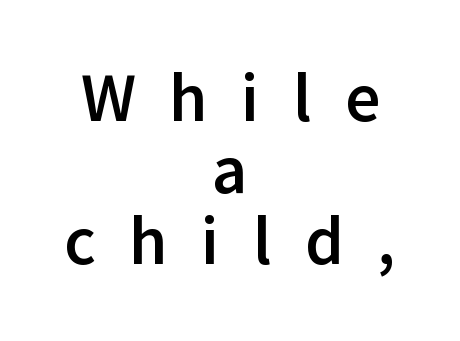
{"serif": "no", "italic": "no", "bold": "yes", "weight": "semibold", "width": "normal", "stroke_contrast": "low", "x_height": "medium", "monospaced": "no", "underline": "no", "align": "center", "line_spacing": "tight", "line_spacing_ratio": 1.07, "letter_spacing": "wide", "letter_spacing_em": 0.5, "glyph_px": 67}
